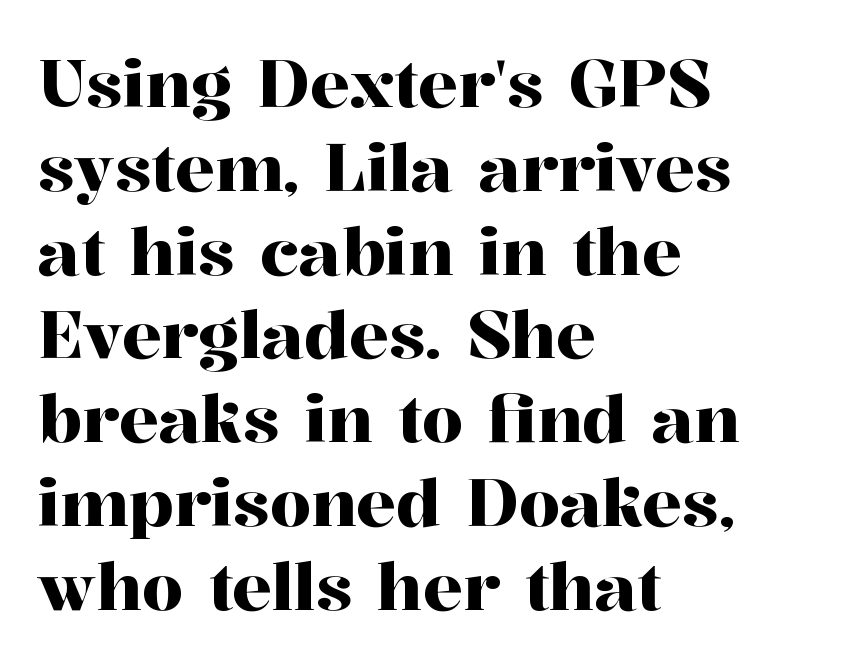
Q: Is the text italic (slanted)? A: No, it is upright.
Q: Is the typeface a serif or a sans-serif typeface? A: Serif.
Q: Is the text underlined? A: No.
Q: How is the paragraph aligned? A: Left-aligned.
Q: Is the spacing between letters normal or unusually wide? A: Normal.
Q: Is the spacing between lines tight, normal or loose? A: Normal.
Q: Width (condensed, normal, or wide)? A: Normal.
Q: Stroke contrast? A: High.
Q: x-height? A: Medium.
Q: Monospaced? A: No.
